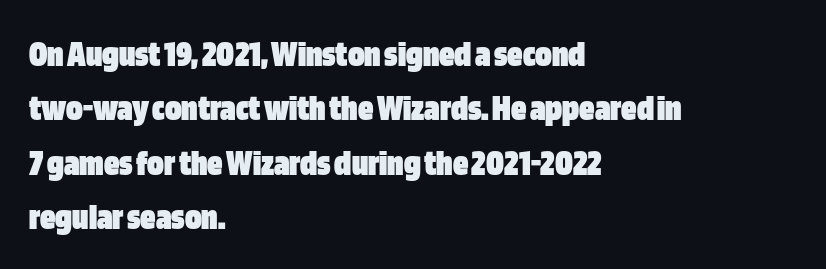
Q: Is the text bold? A: Yes.
Q: Is the text italic (slanted)? A: No, it is upright.
Q: Is the typeface a serif or a sans-serif typeface? A: Sans-serif.
Q: Is the text underlined? A: No.
Q: How is the paragraph aligned? A: Left-aligned.
Q: Is the spacing between letters normal or unusually wide? A: Normal.
Q: Is the spacing between lines tight, normal or loose? A: Normal.
Q: Width (condensed, normal, or wide)? A: Condensed.
Q: Stroke contrast? A: Low.
Q: x-height? A: Large.
Q: Monospaced? A: No.
